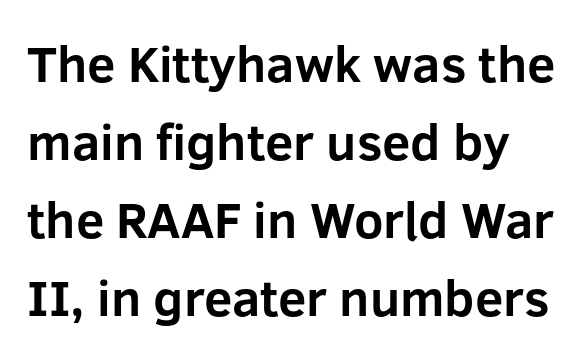
Posture: straight, roman, zero tilt. A typesetter would call this zero additional tracking. Do the characters align in a grid? No, the font is proportional. Regarding leading, the lines here are spaced in the standard way. The text was rendered using a sans face with plain stroke endings. The font is running at its bold setting.
